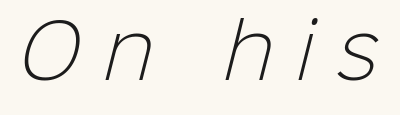
Q: Is the text bold? A: No.
Q: Is the typeface a serif or a sans-serif typeface? A: Sans-serif.
Q: Is the text underlined? A: No.
Q: Is the spacing between letters normal or unusually wide? A: Unusually wide.
Q: Width (condensed, normal, or wide)? A: Normal.
Q: Stroke contrast? A: Low.
Q: x-height? A: Medium.
Q: Monospaced? A: No.
